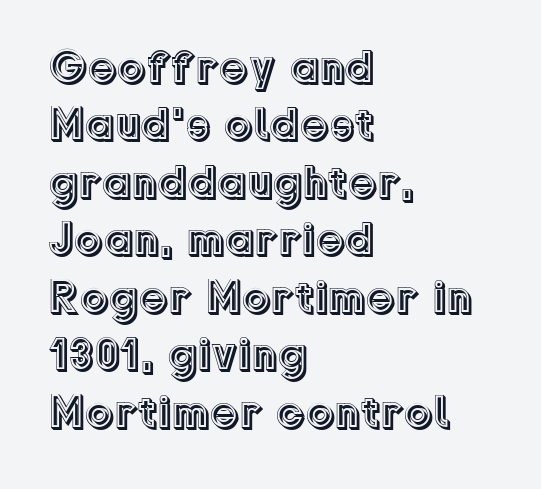
The image shows 46 px text type, upright; set left-aligned, normal line spacing (1.25x), normal letter spacing, not underlined; a medium x-height.
